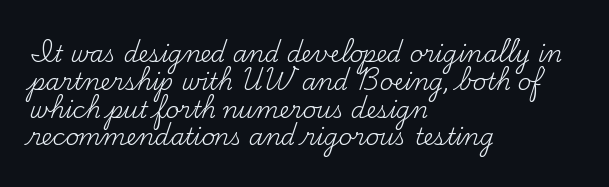
Q: Is the text bold? A: No.
Q: Is the text italic (slanted)? A: Yes.
Q: Is the text underlined? A: No.
Q: How is the paragraph aligned? A: Left-aligned.
Q: Is the spacing between letters normal or unusually wide? A: Normal.
